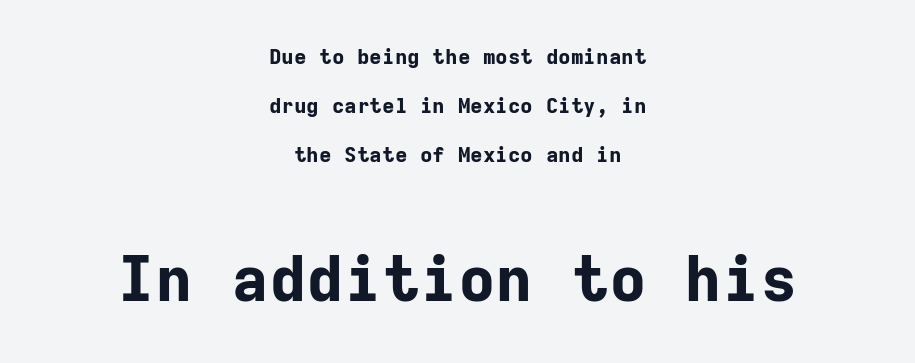
Think of a typewriter: that constant character pitch is what you see here. Tracking here is standard; glyphs follow each other at the usual distance. The line-height multiplier appears high, well above default. Tall strokes in this sample are plumb rather than angled. Look at the glyph heights: the lower group is clearly the bigger setting. Classification — sans serif.
